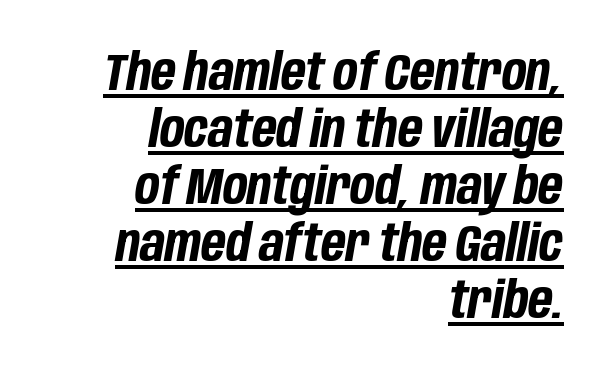
The rendering uses natural spacing where letterforms have individual widths. Is the letter spacing exaggerated? No — it looks like the ordinary default. Somebody hit Ctrl+U on this one — the words are underlined. Honestly, the rows look squashed on top of each other. The passage is arranged like a letterhead date or caption credit — flush right.
